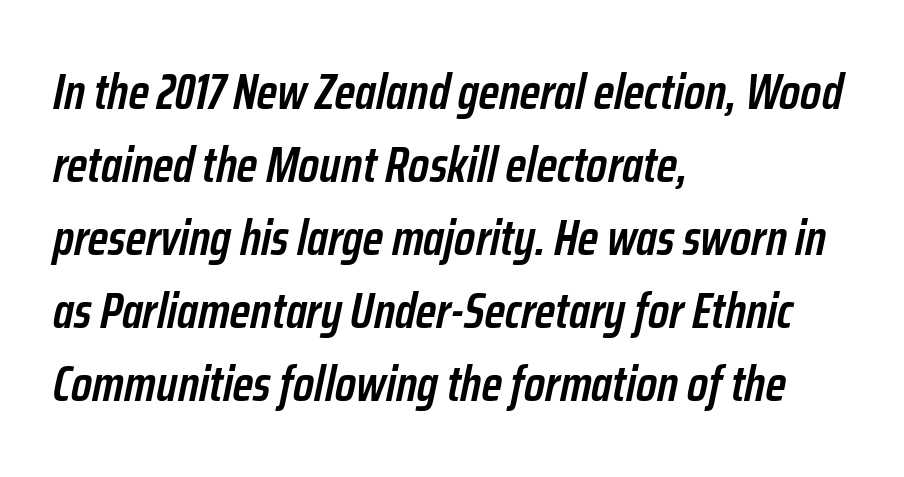
Q: Is the text bold? A: Semi-bold.
Q: Is the text italic (slanted)? A: Yes, it leans right by about 12 degrees.
Q: Is the text underlined? A: No.
Q: How is the paragraph aligned? A: Left-aligned.
Q: Is the spacing between letters normal or unusually wide? A: Normal.
Q: Is the spacing between lines tight, normal or loose? A: Normal.
Q: Width (condensed, normal, or wide)? A: Condensed.
Q: Stroke contrast? A: Low.
Q: x-height? A: Medium.
Q: Monospaced? A: No.
